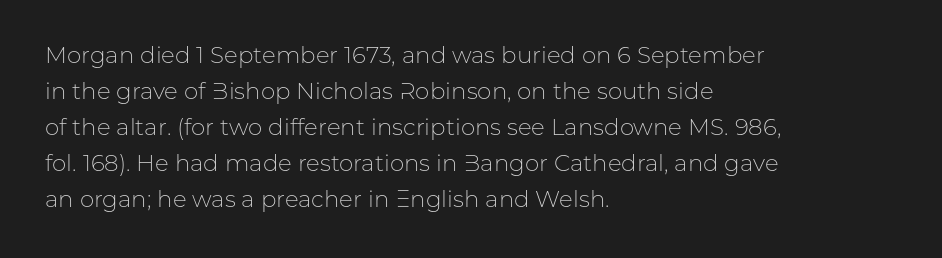
{"italic": "no", "bold": "no", "underline": "no", "align": "left", "line_spacing": "normal", "line_spacing_ratio": 1.57, "letter_spacing": "normal", "letter_spacing_em": 0.0, "glyph_px": 23}
